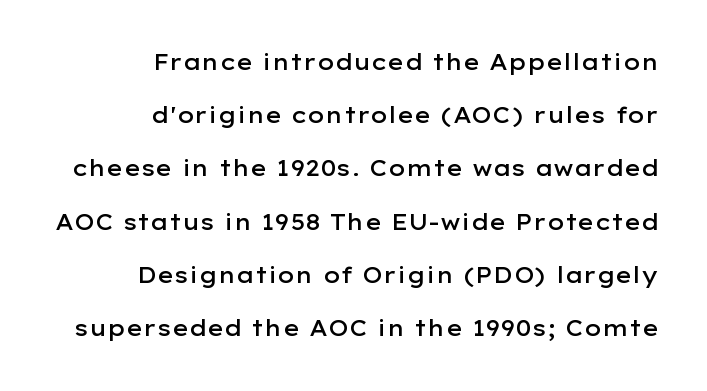
Students, observe: this is what heavily led, spacious text looks like. Short note: letters normally spaced. These words are printed semibold, heavier than regular yet not bold. Vertical strokes here are truly vertical.
